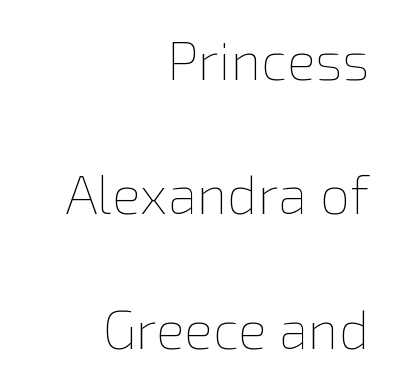
Here the designer chose a conventional face with non-uniform glyph widths. Notice the wide empty band between every row — that's loose leading. The foot of each line stays bare and open. Caption: face not bold, strokes unweighted. Reading down the block, your eye finds every line finishing at a fixed right position. The lettering stays uniformly vertical, giving the passage a roman look.
